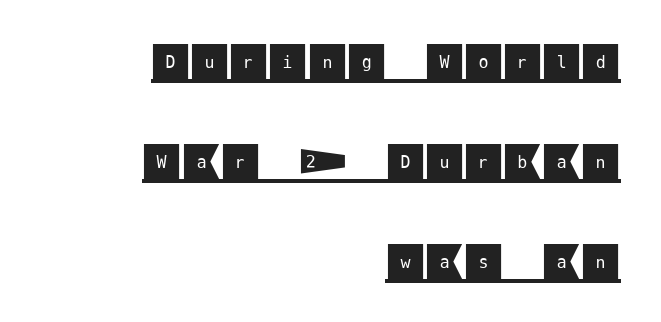
{"serif": "no", "italic": "no", "width": "normal", "stroke_contrast": "medium", "x_height": "large", "underline": "yes", "align": "right", "line_spacing": "loose", "line_spacing_ratio": 2.5, "letter_spacing": "normal", "letter_spacing_em": 0.0, "glyph_px": 40}
